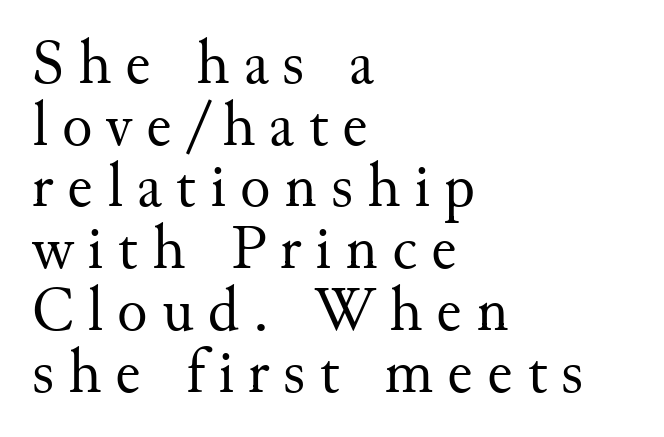
Regarding serifs, this sample has them. Descender tails drop into unmarked territory. The rendering anchors every line to the left-hand side. The typography opts for an upright posture over an oblique one. Is there much room between lines? No — they nearly touch.
